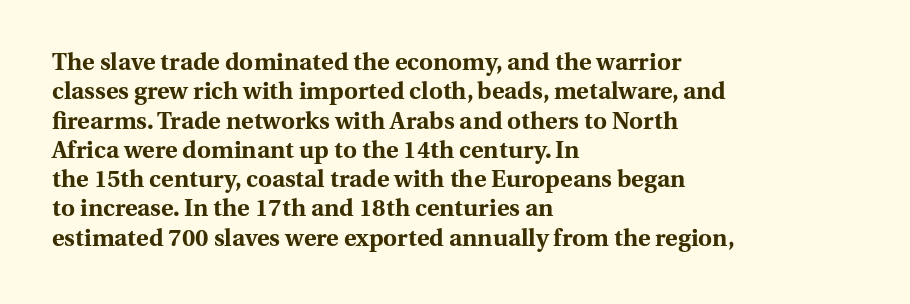
Q: Is the text bold? A: Yes.
Q: Is the text italic (slanted)? A: No, it is upright.
Q: Is the text underlined? A: No.
Q: How is the paragraph aligned? A: Left-aligned.
Q: Is the spacing between letters normal or unusually wide? A: Normal.
